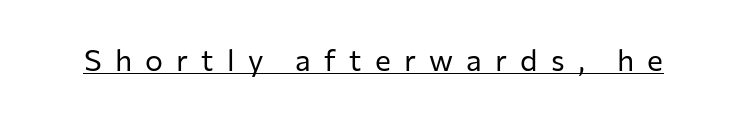
The line texture is sparse and dotted thanks to wide tracking. These lines are composed in type without serifs. This rendering features underlined lettering. Here the designer chose a conventional face with non-uniform glyph widths. Every stem runs plumb, perpendicular to the baseline.
